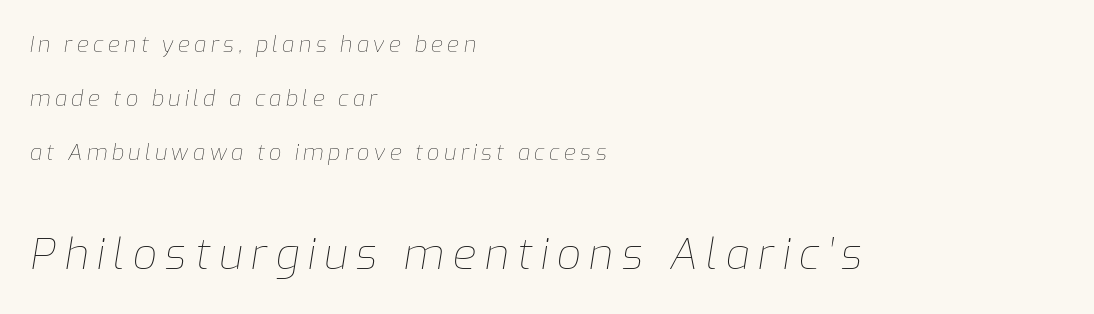
{"italic": "yes", "lean": "right", "slant_degrees": 9, "bold": "no", "weight": "thin", "width": "normal", "stroke_contrast": "low", "x_height": "medium", "monospaced": "no", "underline": "no", "align": "left", "line_spacing": "loose", "line_spacing_ratio": 2.45, "larger_block": "second", "size_ratio": 1.95, "glyph_px": 43}
